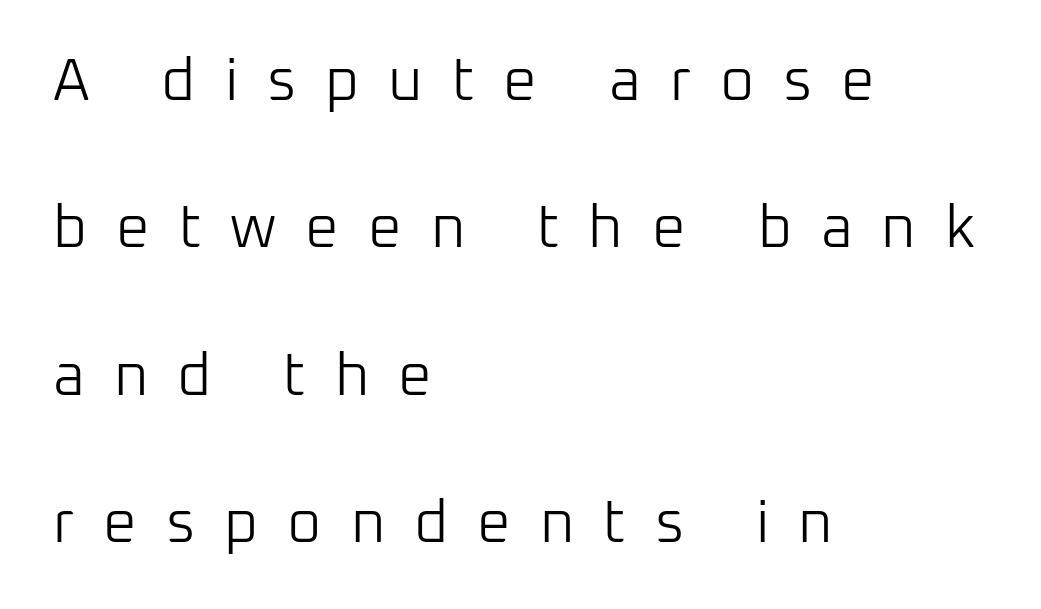
Q: Is the text bold? A: No.
Q: Is the text italic (slanted)? A: No, it is upright.
Q: Is the typeface a serif or a sans-serif typeface? A: Sans-serif.
Q: Is the text underlined? A: No.
Q: How is the paragraph aligned? A: Left-aligned.
Q: Is the spacing between letters normal or unusually wide? A: Unusually wide.
Q: Is the spacing between lines tight, normal or loose? A: Loose.
Q: Width (condensed, normal, or wide)? A: Normal.
Q: Stroke contrast? A: Low.
Q: x-height? A: Medium.
Q: Monospaced? A: No.
